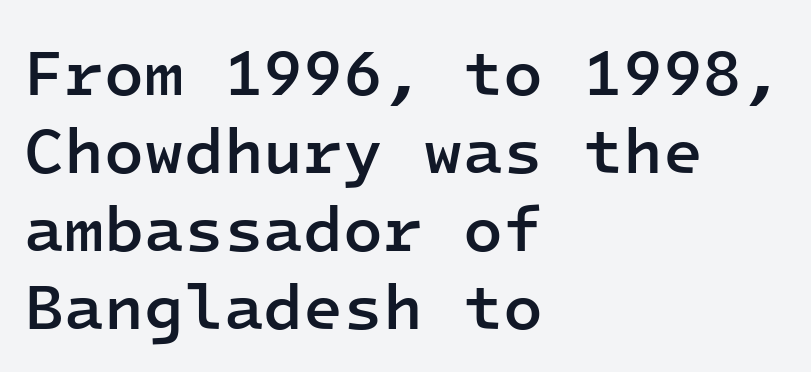
Q: Is the text bold? A: Semi-bold.
Q: Is the text italic (slanted)? A: No, it is upright.
Q: Is the typeface a serif or a sans-serif typeface? A: Sans-serif.
Q: Is the text underlined? A: No.
Q: How is the paragraph aligned? A: Left-aligned.
Q: Is the spacing between letters normal or unusually wide? A: Normal.
Q: Width (condensed, normal, or wide)? A: Normal.
Q: Stroke contrast? A: Low.
Q: x-height? A: Medium.
Q: Monospaced? A: Yes.
